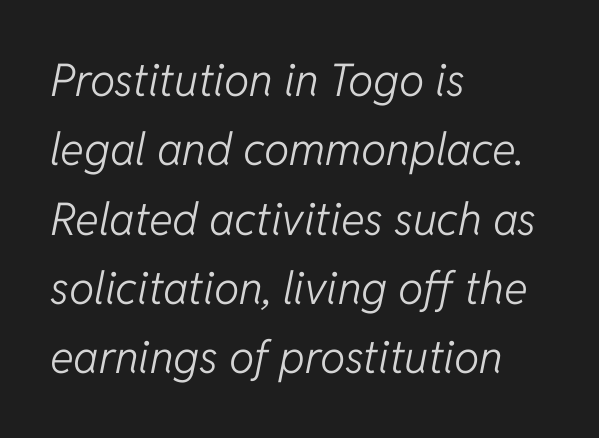
The strip under each line holds only bare page. The rendering anchors every line to the left-hand side. No extra ink here — the face is not bold. Successive baselines arrive at the customary interval. Character widths vary here, with narrow letters taking less room than wide ones.
